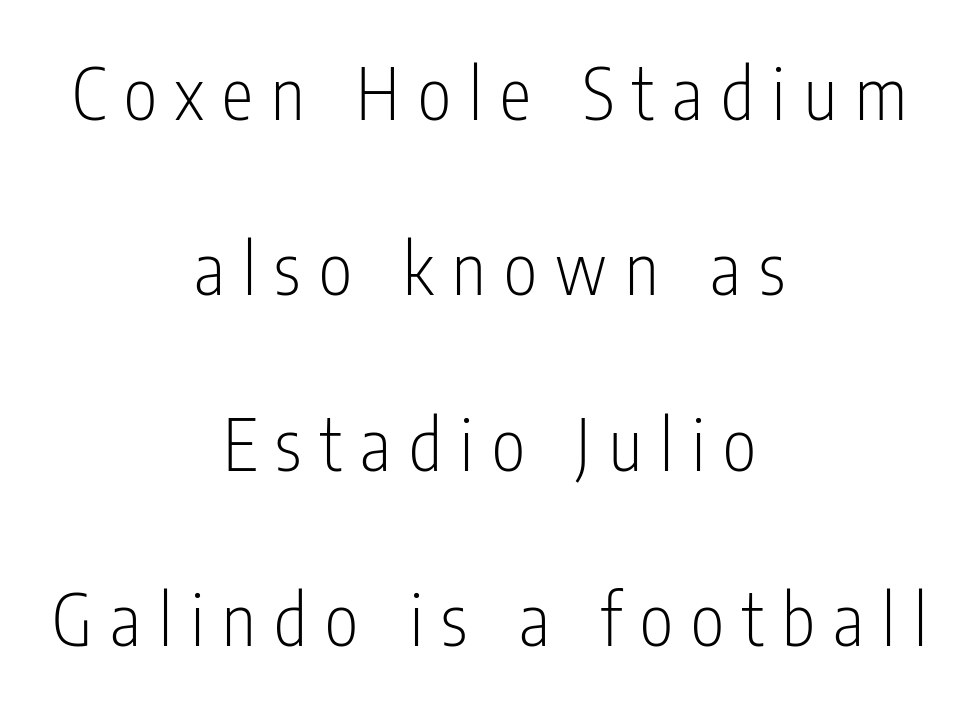
The lines in this sample share a center point and differ in where they start and stop. Serif or sans? Sans — the stroke terminals are bare. Students, note that the glyphs here are deliberately spaced far apart. A bare baseline throughout the passage. The specimen reads as upright at a glance.
